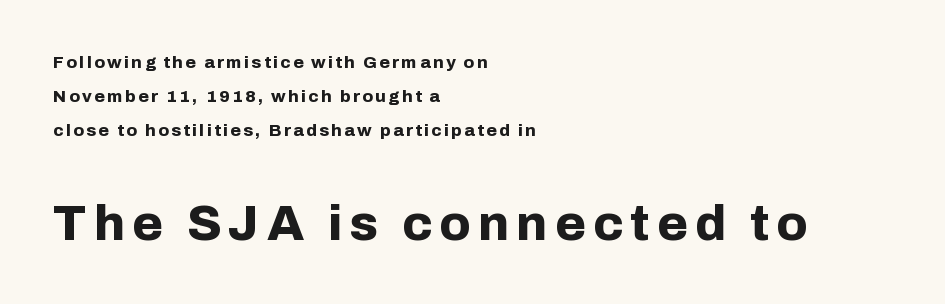
Here the designer chose a conventional face with non-uniform glyph widths. The lettering stays uniformly vertical, giving the passage a roman look. If you drew a ruler down the left edge, every line would touch it. These two chunks differ in scale, with the bottom chunk taking the larger measure. Rule under the text: the space is simply empty. Leading is clearly above the norm, producing a sparse column.
